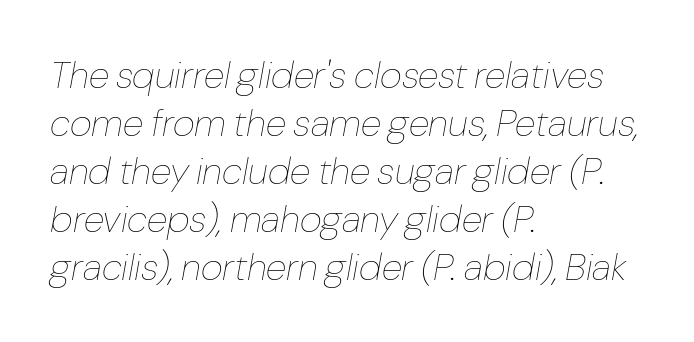
{"italic": "yes", "lean": "right", "slant_degrees": 10, "bold": "no", "weight": "thin", "width": "normal", "stroke_contrast": "low", "x_height": "medium", "monospaced": "no", "underline": "no", "align": "left", "line_spacing": "normal", "line_spacing_ratio": 1.26, "letter_spacing": "normal", "letter_spacing_em": 0.0, "glyph_px": 38}
